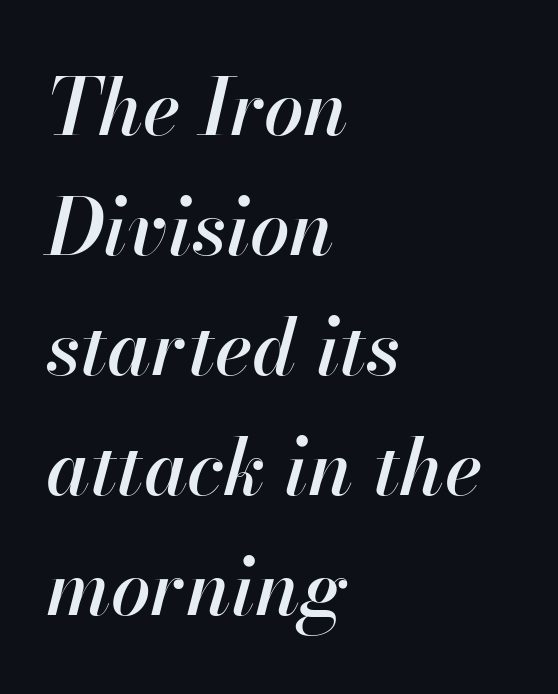
{"italic": "yes", "lean": "right", "slant_degrees": 13, "width": "normal", "stroke_contrast": "high", "x_height": "small", "monospaced": "no", "underline": "no", "align": "left", "line_spacing": "normal", "line_spacing_ratio": 1.52, "letter_spacing": "normal", "letter_spacing_em": 0.0, "glyph_px": 79}
